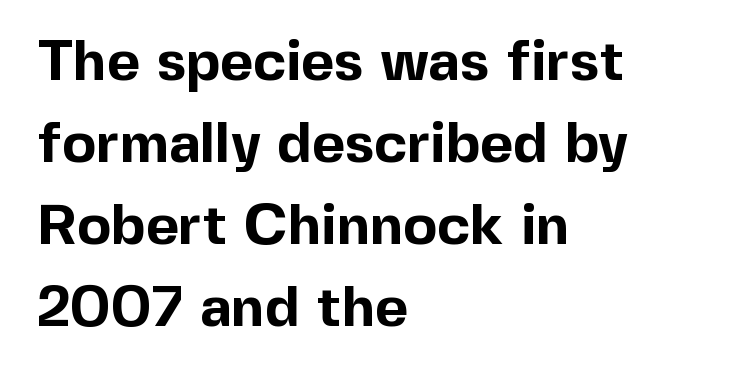
In terms of leading, this rendering sits right in the middle. A typesetter would call this zero additional tracking. Letterform terminals end flat and unadorned throughout the passage. The passage shown is typed in a proportional face where columns would drift. Upright lettering throughout.
